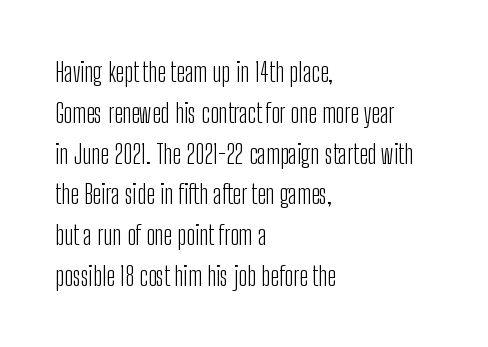
The image shows 27 px text type, upright; set left-aligned, normal line spacing (1.51x), normal letter spacing, not underlined.
